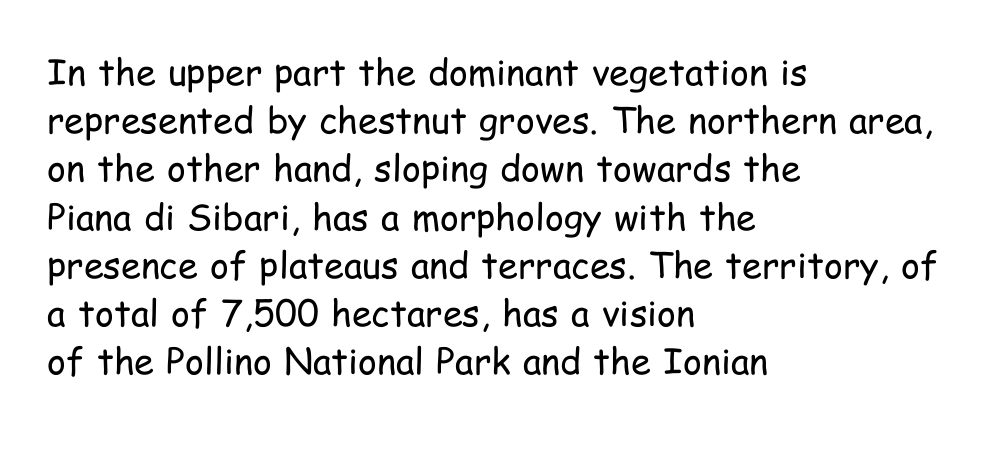
How are the letters spaced? Ordinarily, with no added tracking. These lines were composed using upright roman letters. Is the type heavy? It reads as light-to-regular instead. Alignment: flush left. Check where the strokes stop: nothing finishes them off — pure sans.
